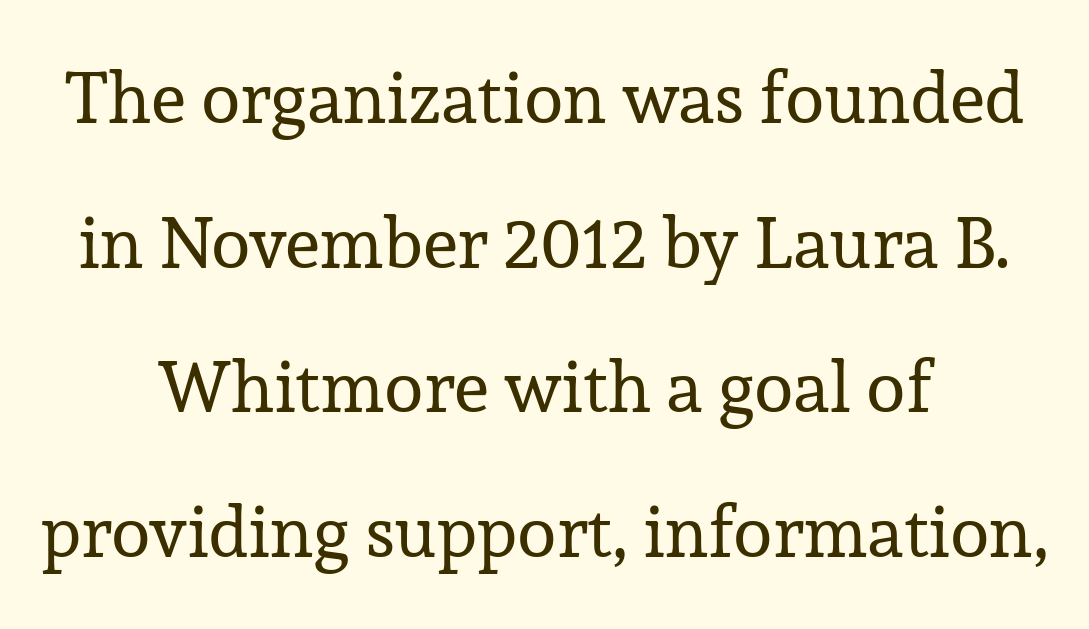
Q: Is the text bold? A: No.
Q: Is the text italic (slanted)? A: No, it is upright.
Q: Is the typeface a serif or a sans-serif typeface? A: Serif.
Q: Is the text underlined? A: No.
Q: How is the paragraph aligned? A: Centered.
Q: Is the spacing between letters normal or unusually wide? A: Normal.
Q: Is the spacing between lines tight, normal or loose? A: Loose.
Q: Width (condensed, normal, or wide)? A: Normal.
Q: Stroke contrast? A: Low.
Q: x-height? A: Medium.
Q: Monospaced? A: No.
